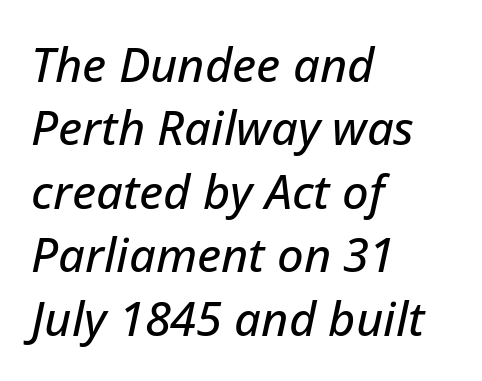
The image shows 47 px text type, italic (leaning right); set left-aligned, normal line spacing (1.35x), normal letter spacing, not underlined; low stroke contrast and a medium x-height.
